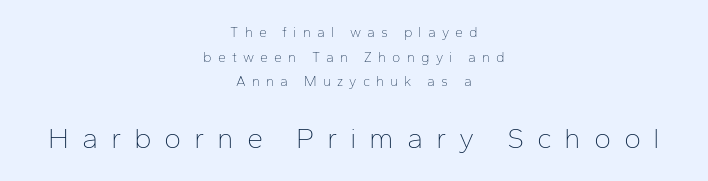
Centered paragraph, ragged on both sides. Counters stay open thanks to moderate or lighter strokes. Someone cranked the tracking dial way up on this one. Top chunk: small. Bottom chunk: large. Underlining? Definitely not there.
